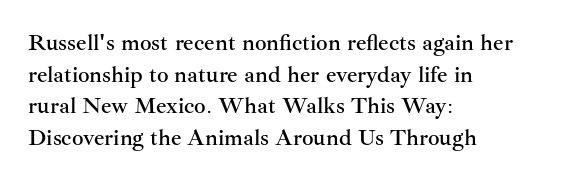
Q: Is the text italic (slanted)? A: No, it is upright.
Q: Is the text underlined? A: No.
Q: How is the paragraph aligned? A: Left-aligned.
Q: Is the spacing between letters normal or unusually wide? A: Normal.
Q: Is the spacing between lines tight, normal or loose? A: Normal.
